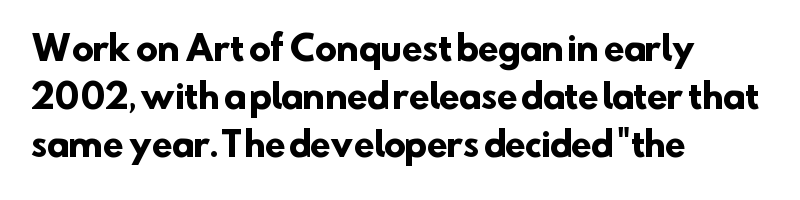
Q: Is the text bold? A: Yes.
Q: Is the typeface a serif or a sans-serif typeface? A: Sans-serif.
Q: Is the text underlined? A: No.
Q: How is the paragraph aligned? A: Left-aligned.
Q: Is the spacing between letters normal or unusually wide? A: Normal.
Q: Is the spacing between lines tight, normal or loose? A: Normal.
Q: Width (condensed, normal, or wide)? A: Normal.
Q: Stroke contrast? A: Low.
Q: x-height? A: Small.
Q: Monospaced? A: No.
